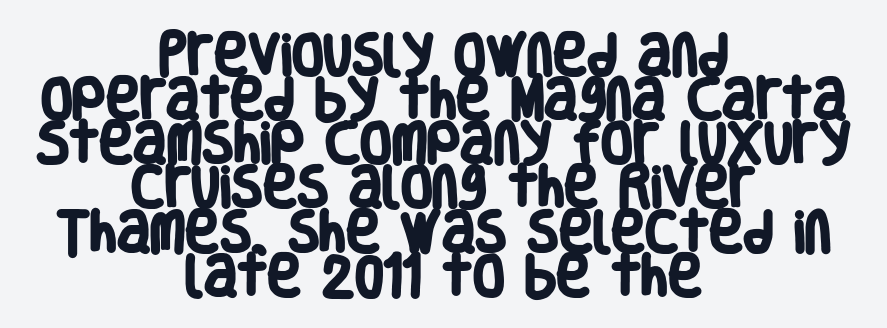
The image shows 46 px heavy, condensed sans-serif type; set centered, tight line spacing (0.96x), normal letter spacing, not underlined; low stroke contrast and a large x-height.
